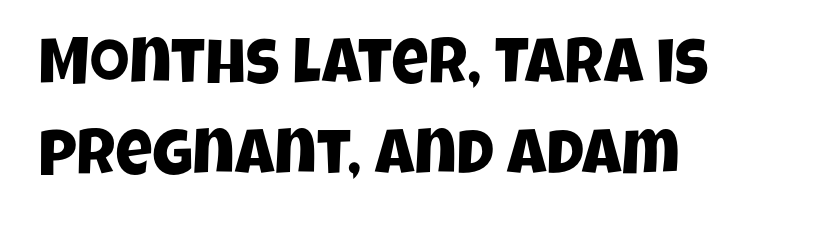
Q: Is the typeface a serif or a sans-serif typeface? A: Sans-serif.
Q: Is the text underlined? A: No.
Q: How is the paragraph aligned? A: Left-aligned.
Q: Is the spacing between letters normal or unusually wide? A: Normal.
Q: Is the spacing between lines tight, normal or loose? A: Normal.
Q: Width (condensed, normal, or wide)? A: Condensed.
Q: Stroke contrast? A: Low.
Q: x-height? A: Large.
Q: Monospaced? A: No.
